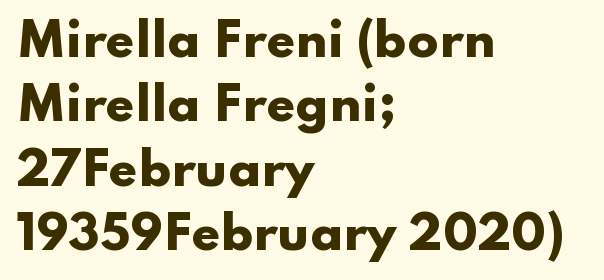
Do the letters lean? They stand straight. The passage shown is typed in a proportional face where columns would drift. Reading down the block, your eye returns to a fixed left position each line. What's the leading like? Ordinary, nothing unusual.
